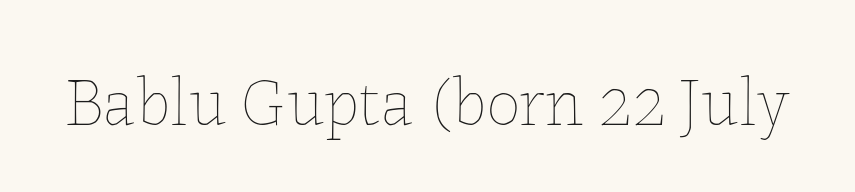
Q: Is the text bold? A: No.
Q: Is the text italic (slanted)? A: No, it is upright.
Q: Is the text underlined? A: No.
Q: Is the spacing between letters normal or unusually wide? A: Normal.
Q: Width (condensed, normal, or wide)? A: Normal.
Q: Stroke contrast? A: Low.
Q: x-height? A: Medium.
Q: Monospaced? A: No.
